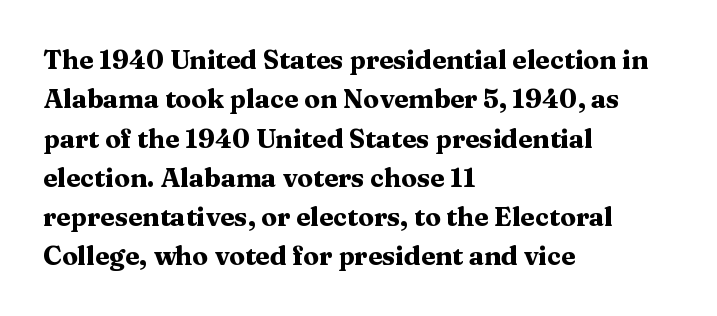
{"italic": "no", "bold": "yes", "underline": "no", "align": "left", "line_spacing": "normal", "line_spacing_ratio": 1.51, "letter_spacing": "normal", "letter_spacing_em": 0.0, "glyph_px": 26}
